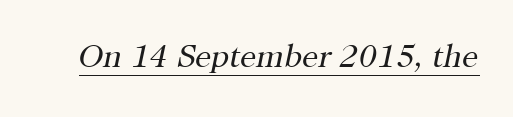
{"serif": "yes", "italic": "yes", "lean": "right", "slant_degrees": 12, "bold": "no", "weight": "regular", "width": "normal", "stroke_contrast": "high", "x_height": "medium", "monospaced": "no", "underline": "yes", "letter_spacing": "normal", "letter_spacing_em": 0.0, "glyph_px": 32}
